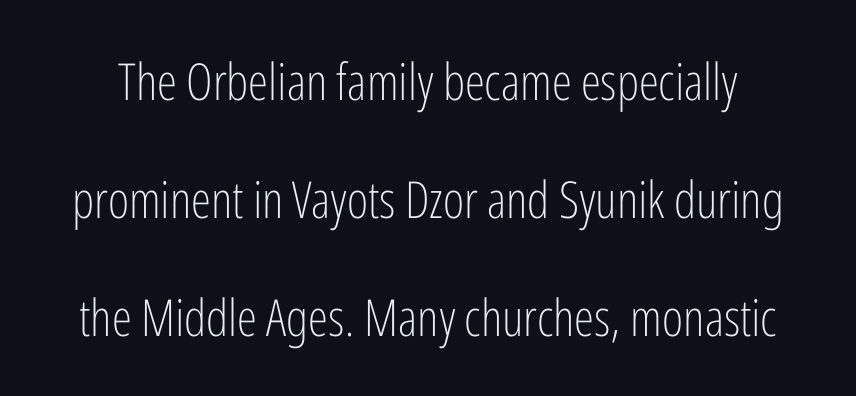
{"serif": "no", "italic": "no", "bold": "no", "weight": "light", "width": "condensed", "stroke_contrast": "low", "x_height": "medium", "monospaced": "no", "underline": "no", "line_spacing": "loose", "line_spacing_ratio": 2.31, "letter_spacing": "normal", "letter_spacing_em": 0.0, "glyph_px": 51}
